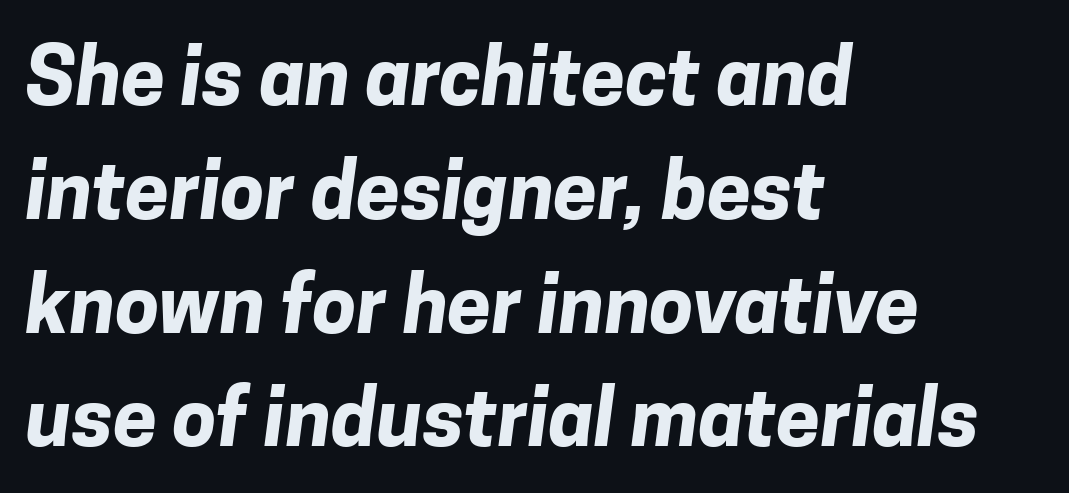
Q: Is the text bold? A: Yes.
Q: Is the typeface a serif or a sans-serif typeface? A: Sans-serif.
Q: Is the text underlined? A: No.
Q: How is the paragraph aligned? A: Left-aligned.
Q: Is the spacing between letters normal or unusually wide? A: Normal.
Q: Is the spacing between lines tight, normal or loose? A: Normal.
Q: Width (condensed, normal, or wide)? A: Normal.
Q: Stroke contrast? A: Low.
Q: x-height? A: Medium.
Q: Monospaced? A: No.
